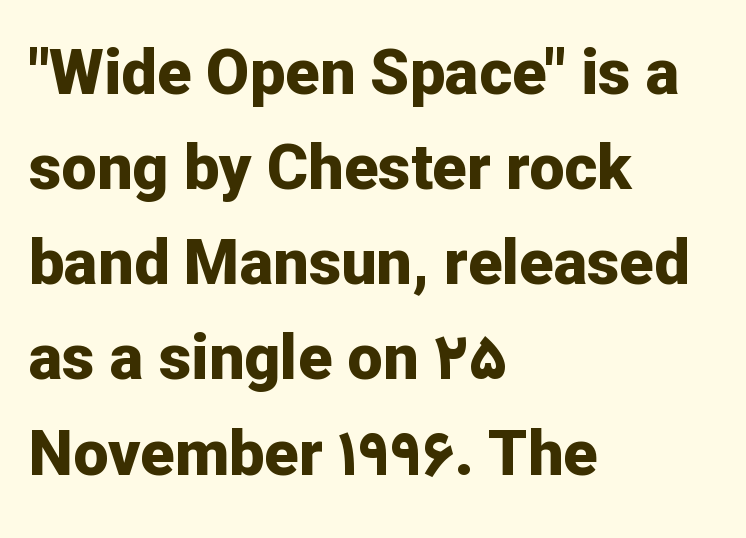
The image shows 63 px bold sans-serif type, upright; set left-aligned, normal line spacing (1.51x), normal letter spacing, not underlined; low stroke contrast and a medium x-height.
